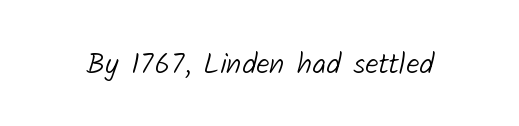
{"serif": "no", "bold": "no", "weight": "light", "width": "normal", "stroke_contrast": "low", "x_height": "medium", "monospaced": "no", "underline": "no", "letter_spacing": "normal", "letter_spacing_em": 0.0, "glyph_px": 30}
